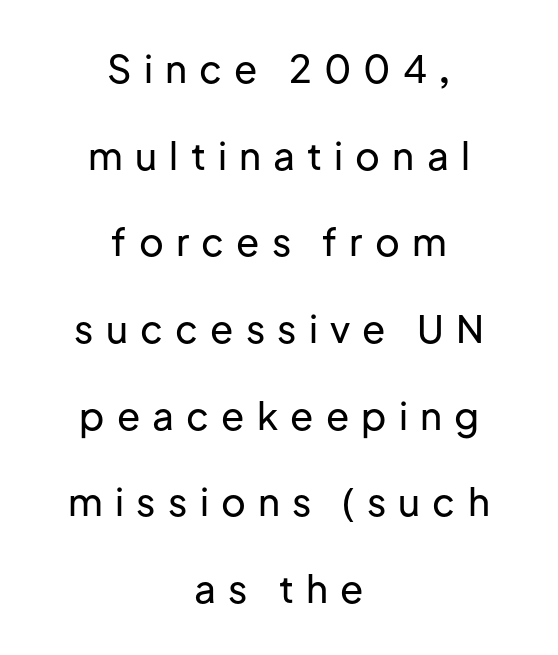
Q: Is the text italic (slanted)? A: No, it is upright.
Q: Is the typeface a serif or a sans-serif typeface? A: Sans-serif.
Q: Is the text underlined? A: No.
Q: How is the paragraph aligned? A: Centered.
Q: Is the spacing between letters normal or unusually wide? A: Unusually wide.
Q: Is the spacing between lines tight, normal or loose? A: Loose.
Q: Width (condensed, normal, or wide)? A: Normal.
Q: Stroke contrast? A: Low.
Q: x-height? A: Medium.
Q: Monospaced? A: No.
